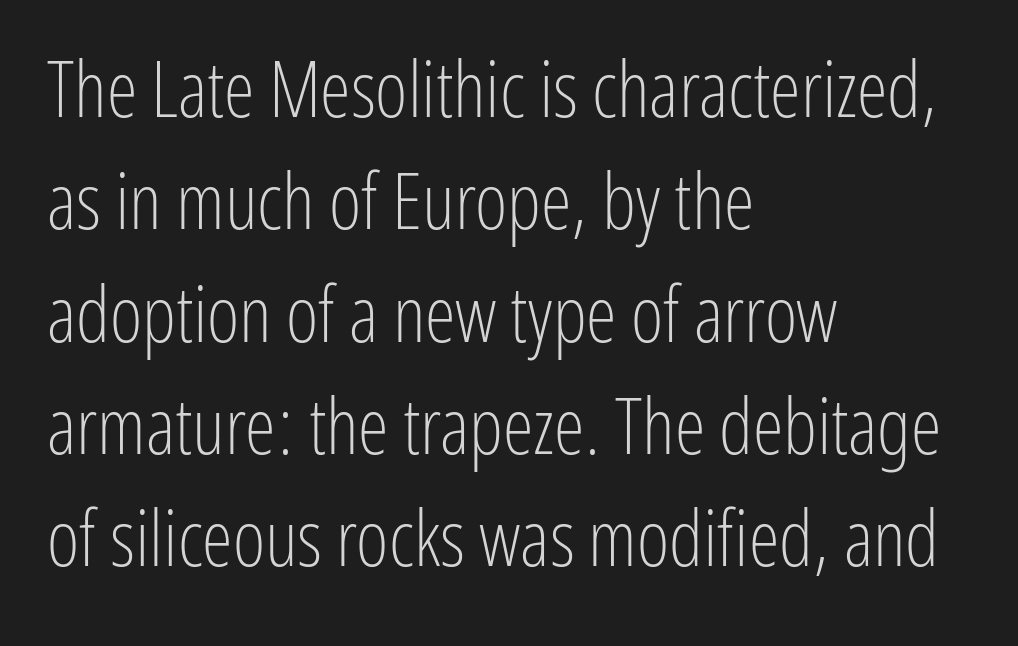
The image shows 78 px light, condensed sans-serif type, upright; set left-aligned, normal line spacing (1.44x), normal letter spacing, not underlined; low stroke contrast and a medium x-height.
